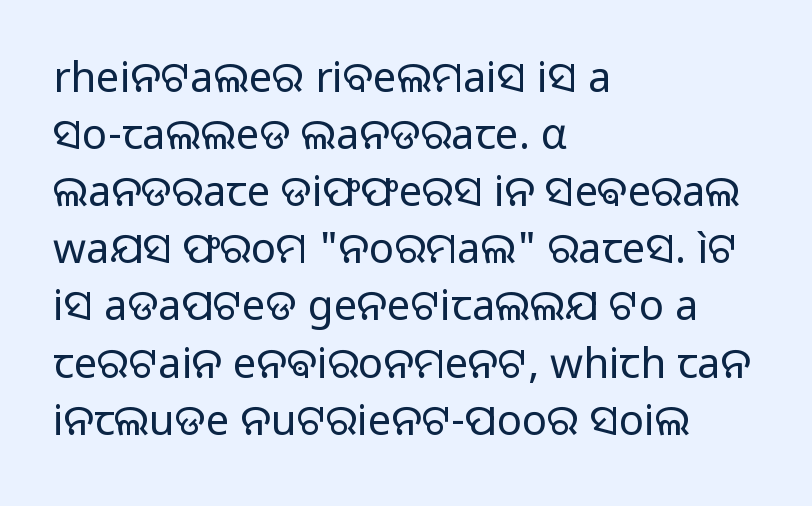
Q: Is the text bold? A: No.
Q: Is the text italic (slanted)? A: No, it is upright.
Q: Is the typeface a serif or a sans-serif typeface? A: Sans-serif.
Q: Is the text underlined? A: No.
Q: How is the paragraph aligned? A: Left-aligned.
Q: Is the spacing between letters normal or unusually wide? A: Normal.
Q: Is the spacing between lines tight, normal or loose? A: Normal.
Q: Width (condensed, normal, or wide)? A: Normal.
Q: Stroke contrast? A: Low.
Q: x-height? A: Medium.
Q: Monospaced? A: No.
